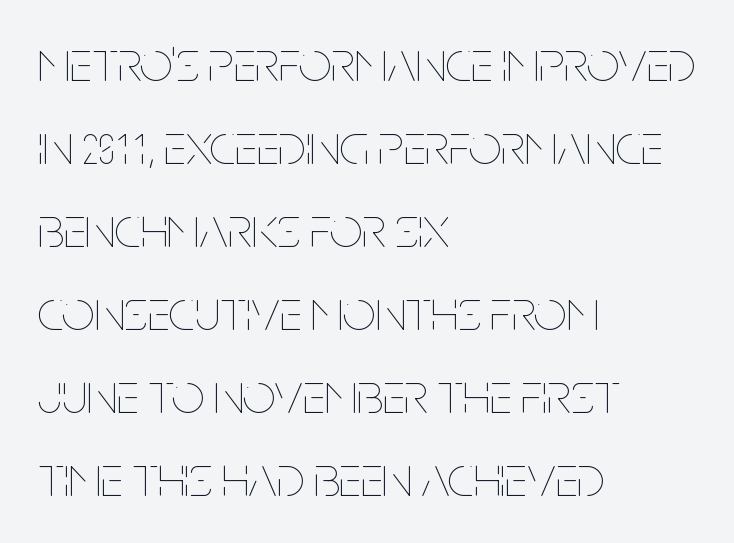
The image shows 58 px thin, condensed type, upright; set left-aligned, normal line spacing (1.43x), normal letter spacing, not underlined; low stroke contrast and a large x-height.
